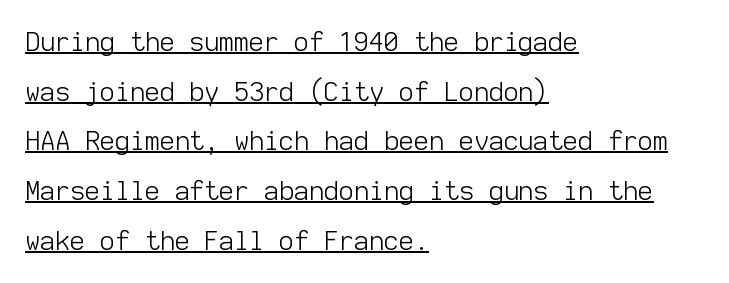
{"italic": "no", "bold": "no", "underline": "yes", "align": "left", "line_spacing": "loose", "line_spacing_ratio": 1.91, "letter_spacing": "normal", "letter_spacing_em": 0.0, "glyph_px": 26}
